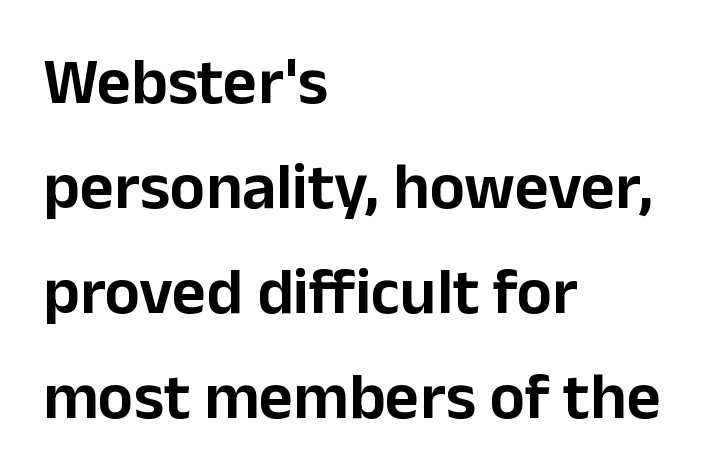
The image shows 66 px sans-serif type, upright; set left-aligned, normal line spacing (1.59x), normal letter spacing, not underlined; low stroke contrast and a medium x-height.
